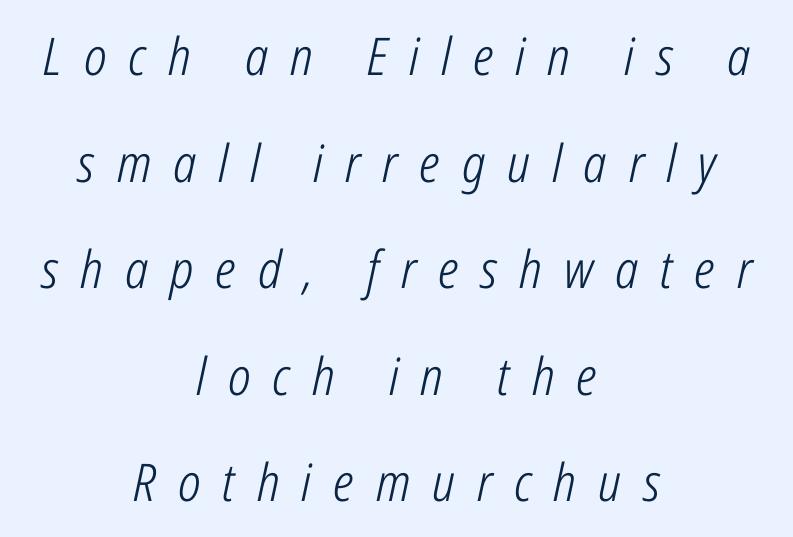
Honestly, the rows look like they've been pulled way apart. The typeface has the unassuming heft of standard copy or less. Think of a printed novel: that variable character pitch is what you see here. Underlining? Definitely not there. Would a proofreader flag this as italicized? Yes. The line texture is sparse and dotted thanks to wide tracking.
